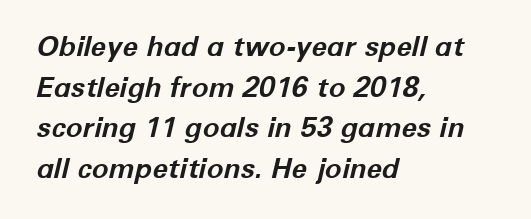
The rendering uses natural spacing where letterforms have individual widths. Compared with an ordinary text face, these strokes are far heavier — a full bold. Left-aligned paragraph, ragged on the right. What stands out about the letter spacing? Nothing — it is the standard amount.
